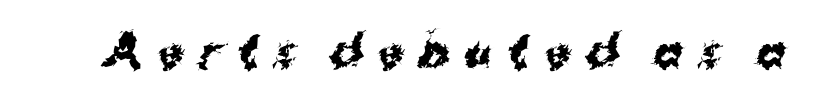
The image shows 44 px bold sans-serif type; set unusually wide letter spacing (+0.32 em), not underlined; medium stroke contrast and a medium x-height.
